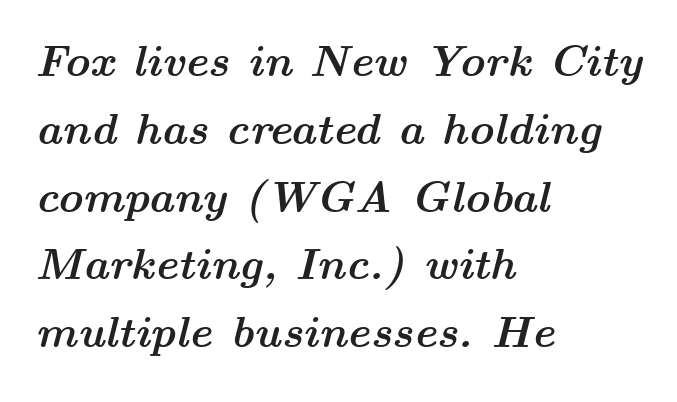
{"italic": "yes", "lean": "right", "slant_degrees": 14, "bold": "yes", "weight": "semibold", "width": "wide", "stroke_contrast": "medium", "x_height": "medium", "monospaced": "no", "underline": "no", "align": "left", "line_spacing": "normal", "line_spacing_ratio": 1.54, "letter_spacing": "normal", "letter_spacing_em": 0.0, "glyph_px": 44}
